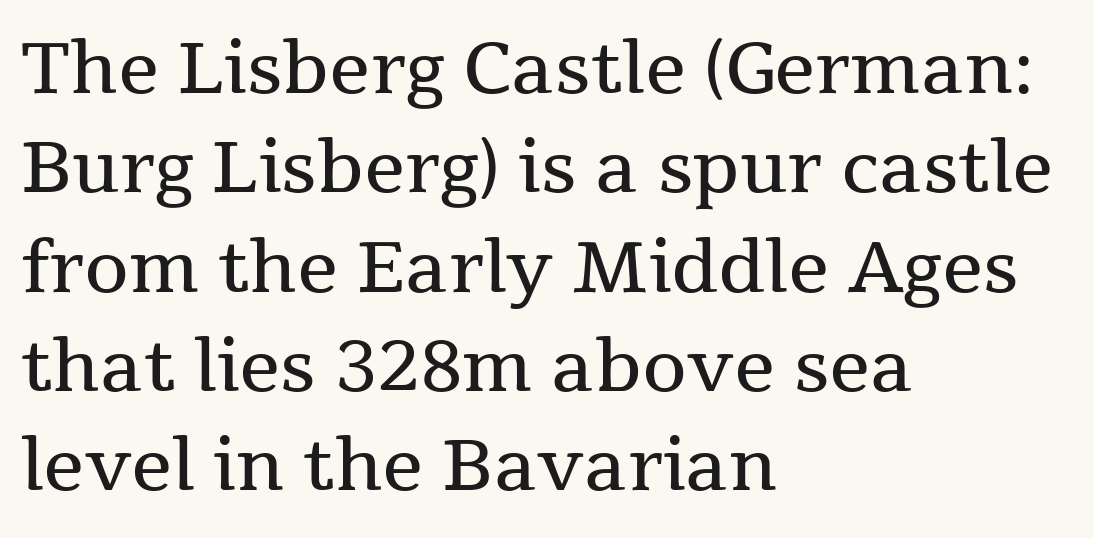
{"serif": "yes", "italic": "no", "bold": "no", "weight": "regular", "width": "normal", "stroke_contrast": "medium", "x_height": "medium", "monospaced": "no", "underline": "no", "align": "left", "line_spacing": "normal", "line_spacing_ratio": 1.38, "letter_spacing": "normal", "letter_spacing_em": 0.0, "glyph_px": 72}
